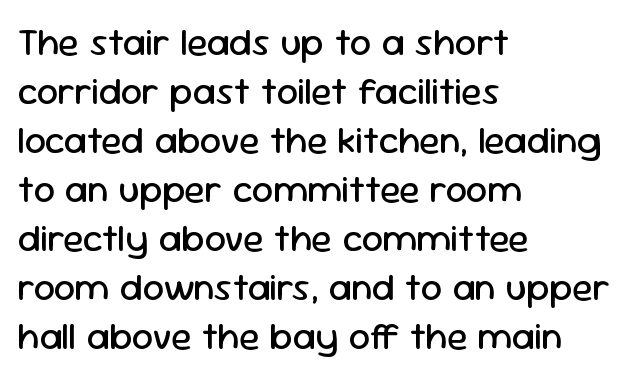
{"serif": "no", "italic": "no", "bold": "no", "weight": "regular", "width": "normal", "stroke_contrast": "low", "x_height": "medium", "monospaced": "no", "underline": "no", "align": "left", "line_spacing": "normal", "line_spacing_ratio": 1.29, "letter_spacing": "normal", "letter_spacing_em": 0.0, "glyph_px": 38}
